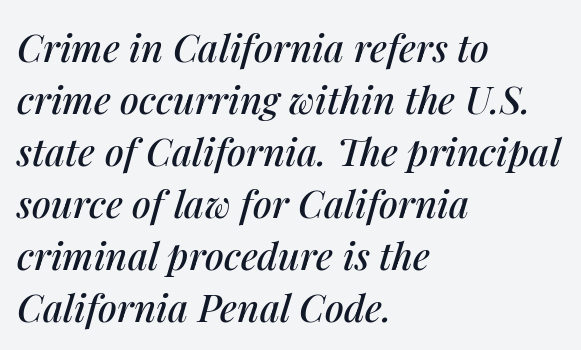
{"italic": "yes", "lean": "right", "slant_degrees": 14, "width": "normal", "stroke_contrast": "medium", "x_height": "medium", "monospaced": "no", "underline": "no", "align": "left", "line_spacing": "normal", "line_spacing_ratio": 1.37, "letter_spacing": "normal", "letter_spacing_em": 0.0, "glyph_px": 38}
